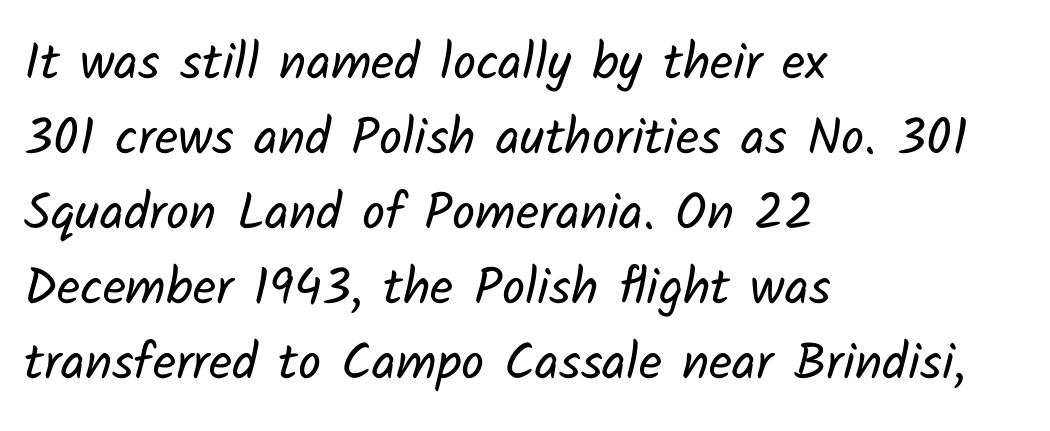
{"serif": "no", "bold": "no", "weight": "regular", "width": "normal", "stroke_contrast": "low", "x_height": "medium", "monospaced": "no", "underline": "no", "align": "left", "line_spacing": "normal", "line_spacing_ratio": 1.47, "letter_spacing": "normal", "letter_spacing_em": 0.0, "glyph_px": 51}
